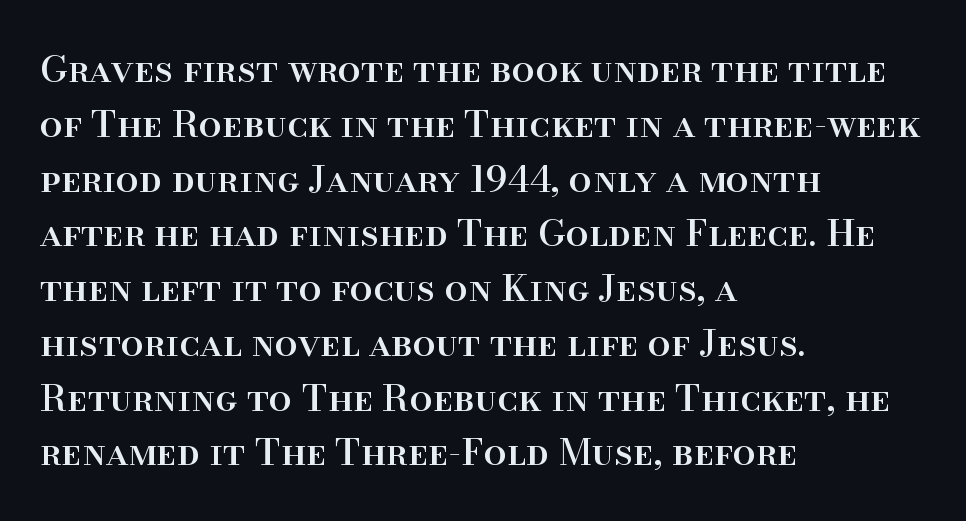
Does the copy run flush right? No — it runs flush left. Note the varied advance widths — an 'i' is clearly narrower than an 'm'. The space beneath each line is pristine and unruled. The leading is moderate, giving the passage an even texture.
